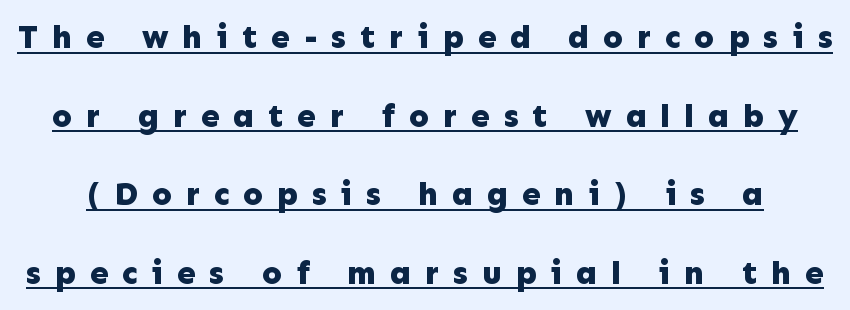
These characters rest on top of a visible drawn line. Observe the wide spacing: letters keep a clear distance from each other. The text was rendered using a sans face with plain stroke endings. Spacing verdict: proportional, widths tailored to each character. Quick note: not italic, upright.
